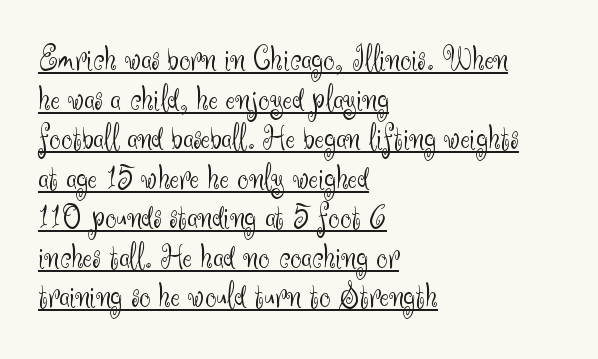
Letterform terminals end flat and unadorned throughout the passage. A baseline rule has been typeset under these characters. Leading is clearly below the norm, producing a dense column. The passage shown is typed in a proportional face where columns would drift. The horizontal fit of the characters is conventional and even. Weight: not bold — regular or lighter.
